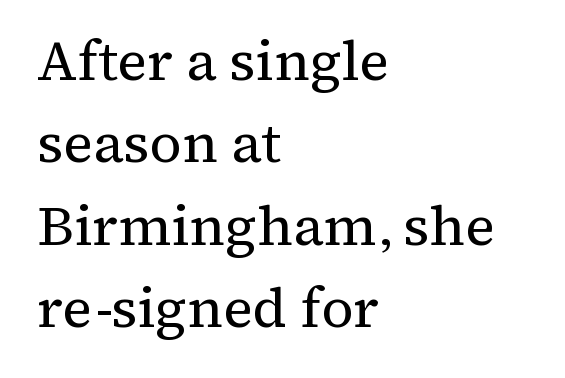
{"serif": "yes", "italic": "no", "bold": "no", "weight": "regular", "width": "normal", "stroke_contrast": "medium", "x_height": "medium", "monospaced": "no", "underline": "no", "align": "left", "line_spacing": "normal", "line_spacing_ratio": 1.47, "letter_spacing": "normal", "letter_spacing_em": 0.0, "glyph_px": 56}
